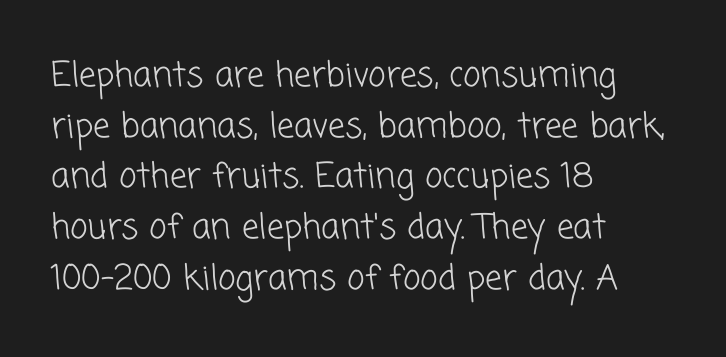
Q: Is the text bold? A: No.
Q: Is the typeface a serif or a sans-serif typeface? A: Sans-serif.
Q: Is the text underlined? A: No.
Q: How is the paragraph aligned? A: Left-aligned.
Q: Is the spacing between letters normal or unusually wide? A: Normal.
Q: Is the spacing between lines tight, normal or loose? A: Normal.
Q: Width (condensed, normal, or wide)? A: Normal.
Q: Stroke contrast? A: Low.
Q: x-height? A: Medium.
Q: Monospaced? A: No.
